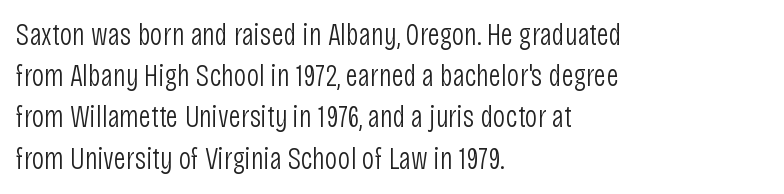
Baseline-to-baseline distance is the conventional proportion of letter height. The typography opts for an upright posture over an oblique one. No word sits above an underline. A typesetter would label this face a sans. Here the designer chose a conventional face with non-uniform glyph widths.
